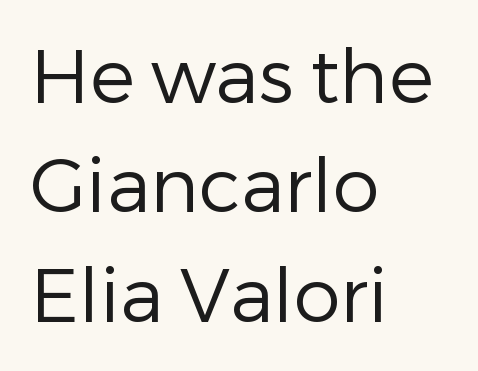
Q: Is the text bold? A: No.
Q: Is the text italic (slanted)? A: No, it is upright.
Q: Is the typeface a serif or a sans-serif typeface? A: Sans-serif.
Q: Is the text underlined? A: No.
Q: How is the paragraph aligned? A: Left-aligned.
Q: Is the spacing between letters normal or unusually wide? A: Normal.
Q: Is the spacing between lines tight, normal or loose? A: Normal.
Q: Width (condensed, normal, or wide)? A: Normal.
Q: Stroke contrast? A: Low.
Q: x-height? A: Medium.
Q: Monospaced? A: No.
